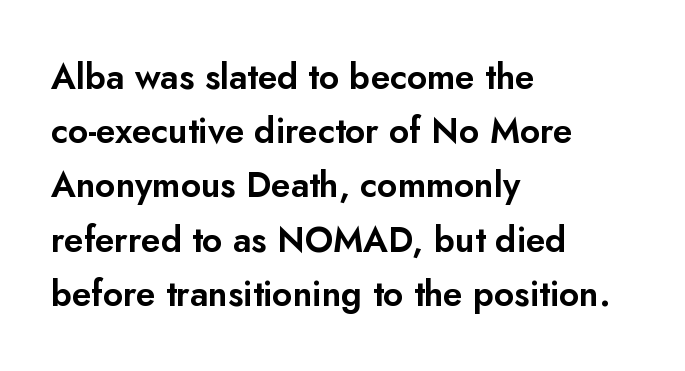
{"serif": "no", "italic": "no", "width": "normal", "stroke_contrast": "low", "x_height": "small", "monospaced": "no", "underline": "no", "align": "left", "line_spacing": "normal", "line_spacing_ratio": 1.55, "letter_spacing": "normal", "letter_spacing_em": 0.0, "glyph_px": 35}
